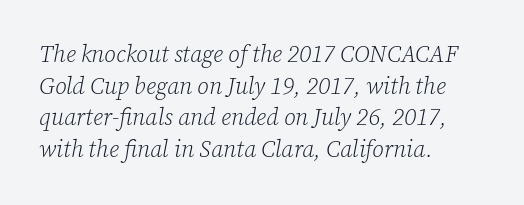
The image shows 23 px text type, italic (leaning right); set left-aligned, normal line spacing (1.38x), normal letter spacing, not underlined.
